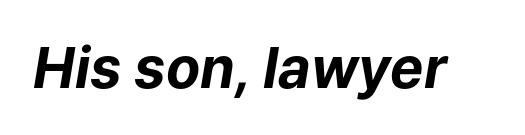
Italic: yes, the glyphs are oblique. Characters follow at the spacing the type designer built in. The face used here is proportionally spaced, like ordinary book or web type. The gap between lines stays unmarked.
